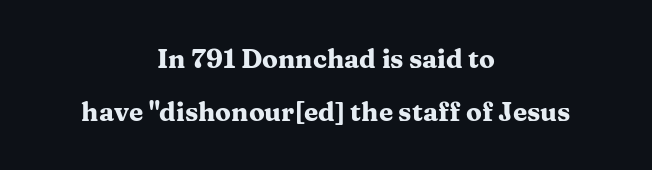
This rendering features lettering with no underline. Vertical strokes here are truly vertical. Quick note: interline space is abundant. The rendering uses a bold face; every stroke is thick and dark. Tracking value appears to be zero — textbook default spacing. The lines in this sample share a center point and differ in where they start and stop.
